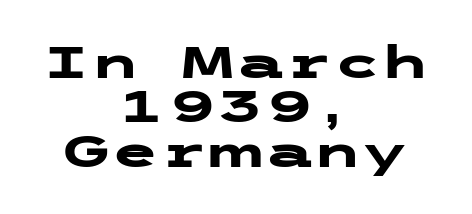
The image shows 44 px heavy, wide sans-serif type, upright; set centered, tight line spacing (1.01x), normal letter spacing, not underlined; low stroke contrast and a medium x-height.
